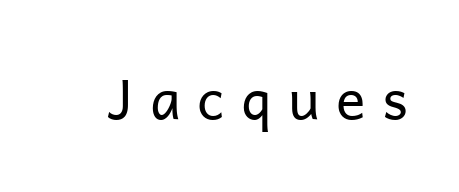
Q: Is the text bold? A: No.
Q: Is the text italic (slanted)? A: No, it is upright.
Q: Is the typeface a serif or a sans-serif typeface? A: Sans-serif.
Q: Is the text underlined? A: No.
Q: Is the spacing between letters normal or unusually wide? A: Unusually wide.
Q: Width (condensed, normal, or wide)? A: Normal.
Q: Stroke contrast? A: Low.
Q: x-height? A: Medium.
Q: Monospaced? A: No.
